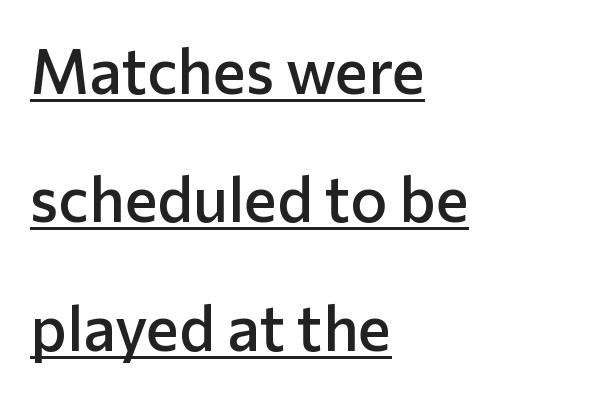
Think of a printed novel: that variable character pitch is what you see here. In terms of letterspacing, this is plain default setting. Nope, not italic — everything's standing straight. Airy leading. These lines stack with their left ends in a neat column. Font category for this specimen: sans-serif.
